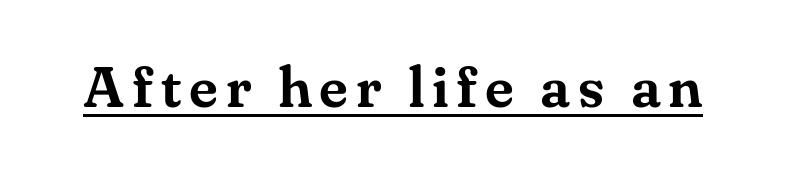
Q: Is the text italic (slanted)? A: No, it is upright.
Q: Is the typeface a serif or a sans-serif typeface? A: Serif.
Q: Is the text underlined? A: Yes.
Q: Width (condensed, normal, or wide)? A: Normal.
Q: Stroke contrast? A: Medium.
Q: x-height? A: Small.
Q: Monospaced? A: No.
